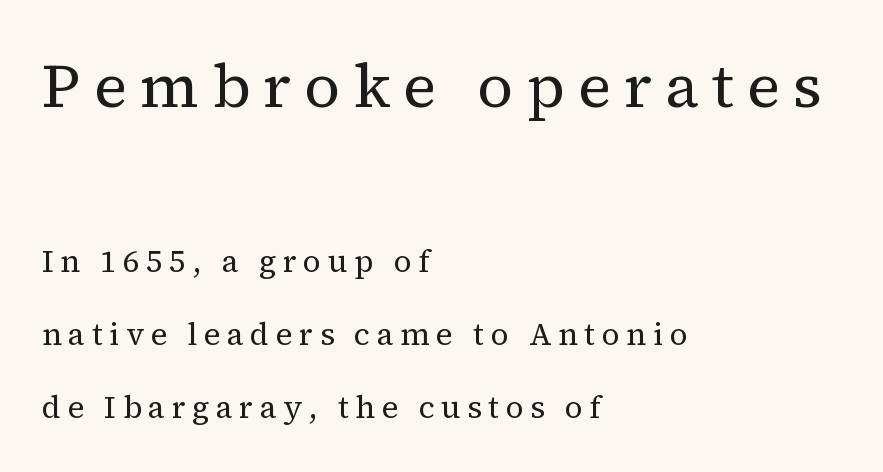
{"serif": "yes", "italic": "no", "bold": "no", "weight": "regular", "width": "normal", "stroke_contrast": "medium", "x_height": "medium", "monospaced": "no", "underline": "no", "align": "left", "line_spacing": "loose", "line_spacing_ratio": 2.37, "letter_spacing": "wide", "letter_spacing_em": 0.21, "larger_block": "first", "size_ratio": 2.0, "glyph_px": 62}
